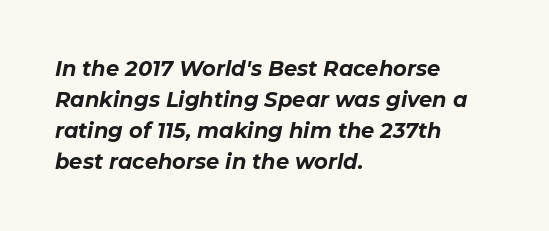
{"italic": "yes", "lean": "right", "slant_degrees": 11, "bold": "yes", "underline": "no", "align": "left", "line_spacing": "normal", "line_spacing_ratio": 1.48, "letter_spacing": "normal", "letter_spacing_em": 0.0, "glyph_px": 21}
